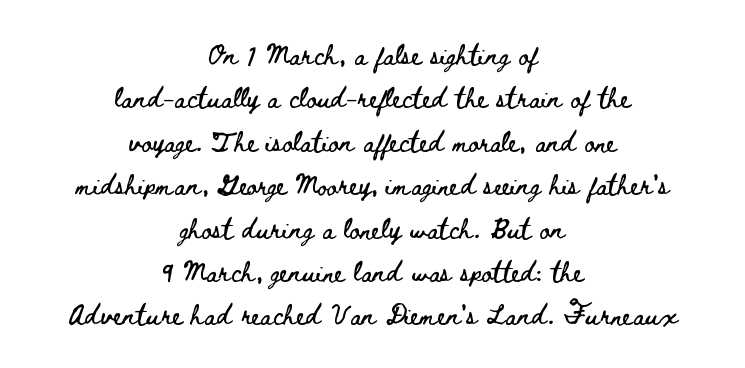
{"underline": "no", "align": "center", "line_spacing": "loose", "line_spacing_ratio": 2.17, "letter_spacing": "normal", "letter_spacing_em": 0.0, "glyph_px": 20}
